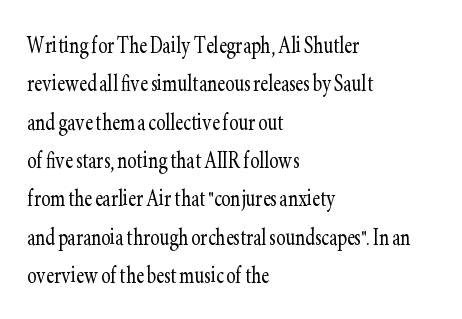
{"serif": "yes", "italic": "no", "bold": "no", "weight": "light", "width": "condensed", "stroke_contrast": "low", "x_height": "small", "monospaced": "no", "underline": "no", "align": "left", "line_spacing": "normal", "line_spacing_ratio": 1.37, "letter_spacing": "normal", "letter_spacing_em": 0.0, "glyph_px": 28}
